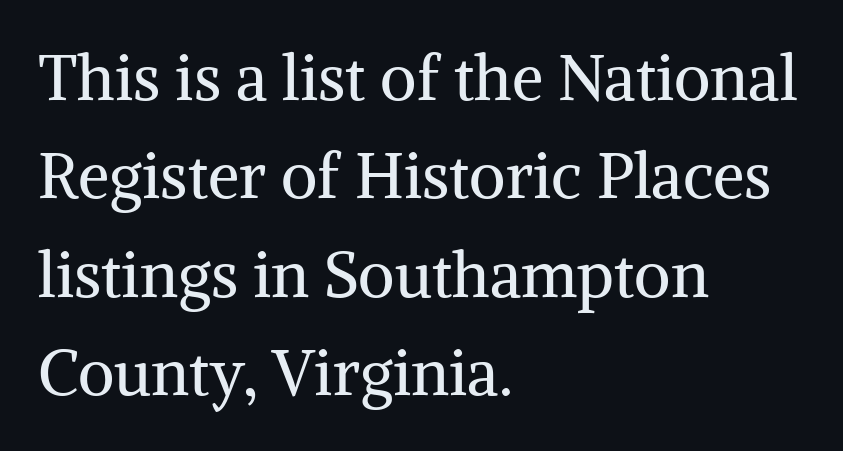
Q: Is the text bold? A: No.
Q: Is the text italic (slanted)? A: No, it is upright.
Q: Is the typeface a serif or a sans-serif typeface? A: Serif.
Q: Is the text underlined? A: No.
Q: How is the paragraph aligned? A: Left-aligned.
Q: Is the spacing between letters normal or unusually wide? A: Normal.
Q: Is the spacing between lines tight, normal or loose? A: Normal.
Q: Width (condensed, normal, or wide)? A: Normal.
Q: Stroke contrast? A: Medium.
Q: x-height? A: Medium.
Q: Monospaced? A: No.
